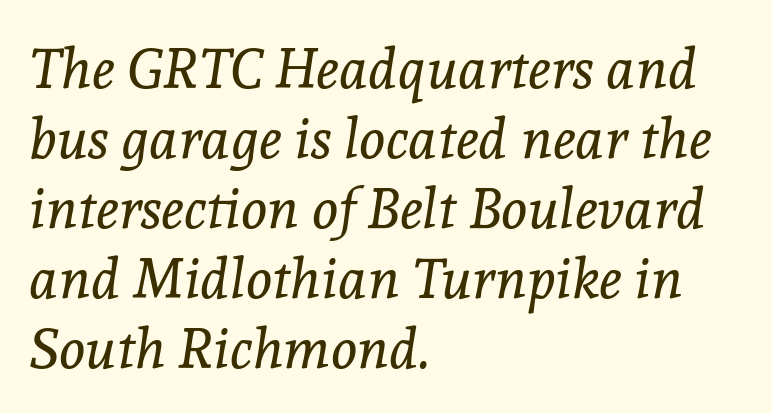
Q: Is the text bold? A: No.
Q: Is the text italic (slanted)? A: Yes, it leans right by about 8 degrees.
Q: Is the typeface a serif or a sans-serif typeface? A: Serif.
Q: Is the text underlined? A: No.
Q: How is the paragraph aligned? A: Left-aligned.
Q: Is the spacing between letters normal or unusually wide? A: Normal.
Q: Is the spacing between lines tight, normal or loose? A: Normal.
Q: Width (condensed, normal, or wide)? A: Normal.
Q: x-height? A: Medium.
Q: Monospaced? A: No.
